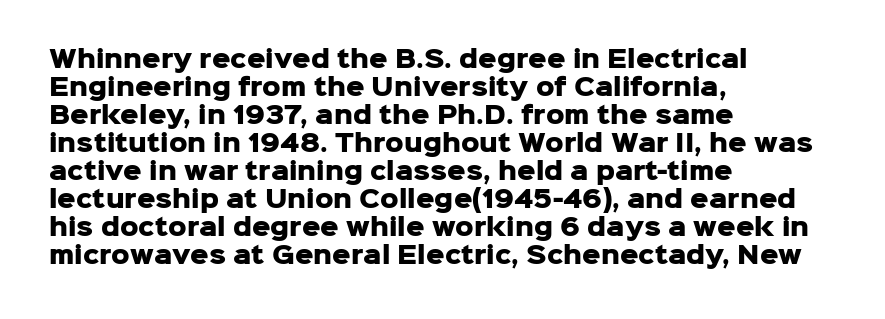
Look at the stroke-to-counter ratio: heavy, a bold. Ordinary non-slanted type is in use. The baseline area is clear. The setting favours the left margin, as ordinary paragraphs usually do. Look at the tracking — it's just the regular setting, nothing added.
